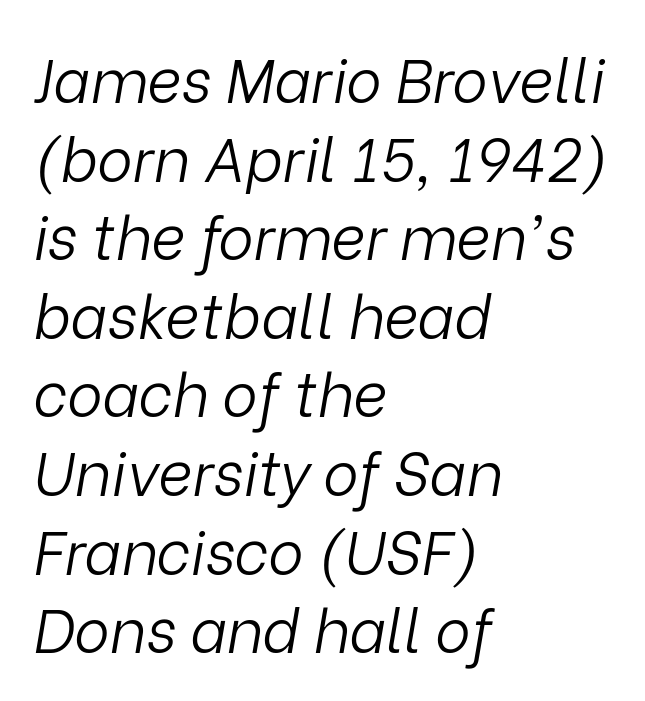
{"italic": "yes", "lean": "right", "slant_degrees": 9, "bold": "no", "weight": "light", "width": "normal", "stroke_contrast": "low", "x_height": "medium", "monospaced": "no", "underline": "no", "align": "left", "line_spacing": "normal", "line_spacing_ratio": 1.31, "letter_spacing": "normal", "letter_spacing_em": 0.0, "glyph_px": 60}
